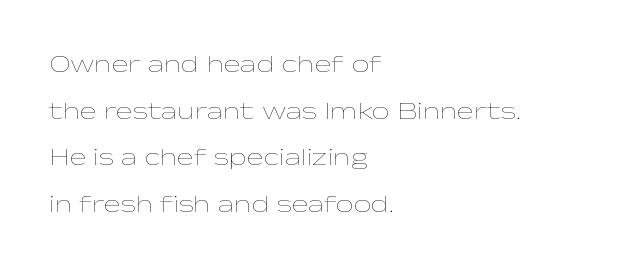
{"italic": "no", "bold": "no", "underline": "no", "align": "left", "line_spacing_ratio": 1.87, "letter_spacing": "normal", "letter_spacing_em": 0.0, "glyph_px": 25}
